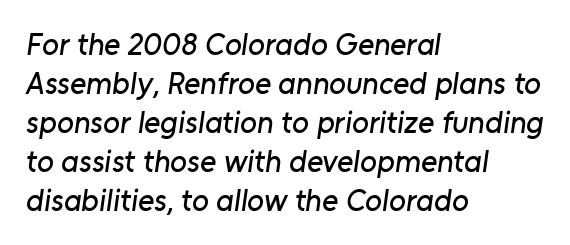
Q: Is the typeface a serif or a sans-serif typeface? A: Sans-serif.
Q: Is the text underlined? A: No.
Q: How is the paragraph aligned? A: Left-aligned.
Q: Is the spacing between letters normal or unusually wide? A: Normal.
Q: Is the spacing between lines tight, normal or loose? A: Normal.
Q: Width (condensed, normal, or wide)? A: Normal.
Q: Stroke contrast? A: Low.
Q: x-height? A: Medium.
Q: Monospaced? A: No.
